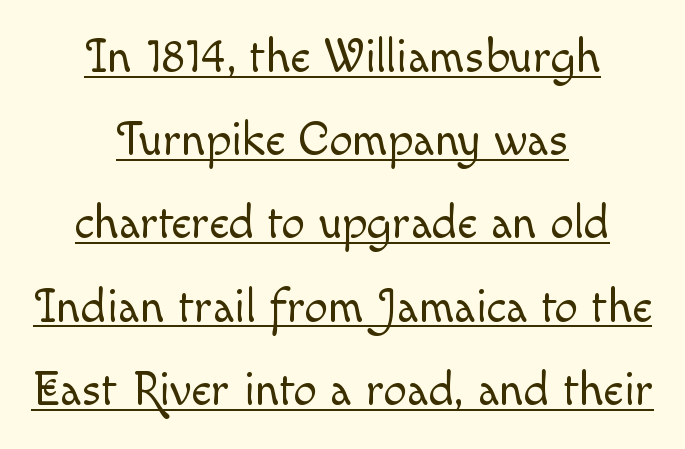
Q: Is the text bold? A: No.
Q: Is the text italic (slanted)? A: No, it is upright.
Q: Is the text underlined? A: Yes.
Q: How is the paragraph aligned? A: Centered.
Q: Is the spacing between letters normal or unusually wide? A: Normal.
Q: Width (condensed, normal, or wide)? A: Normal.
Q: x-height? A: Small.
Q: Monospaced? A: No.
